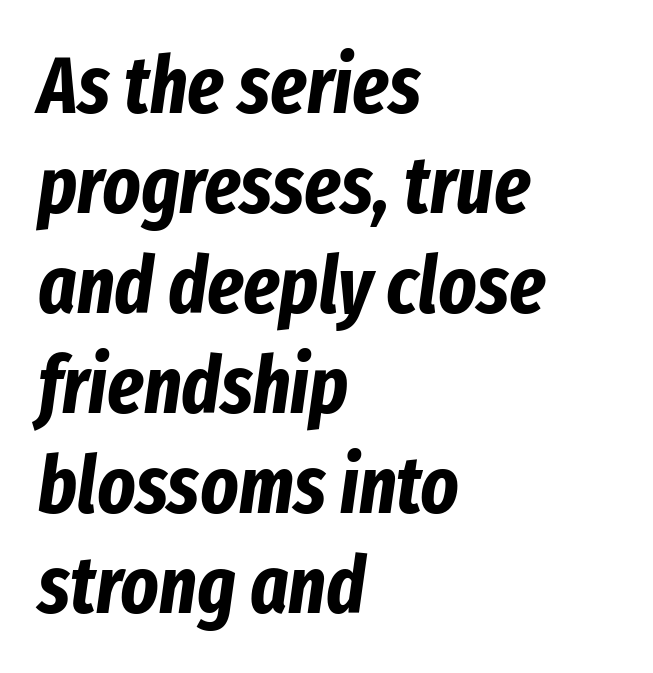
Would a proofreader flag this as italicized? Yes. Where is the straight margin? On the left. Letters rest on an invisible, unmarked baseline. Weight check: bold — yes, fully. Letter spacing: default.
